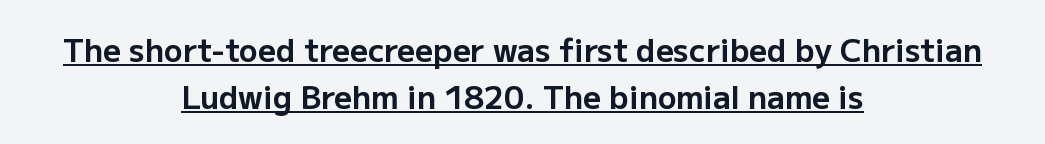
Compared with typical paragraphs, the rows here are spaced about the same. The type is set solid horizontally, with unmodified tracking. The lines in this sample share a center point and differ in where they start and stop. The glyphs in this specimen are sans serif. Quick note: underline on. Note the varied advance widths — an 'i' is clearly narrower than an 'm'.
